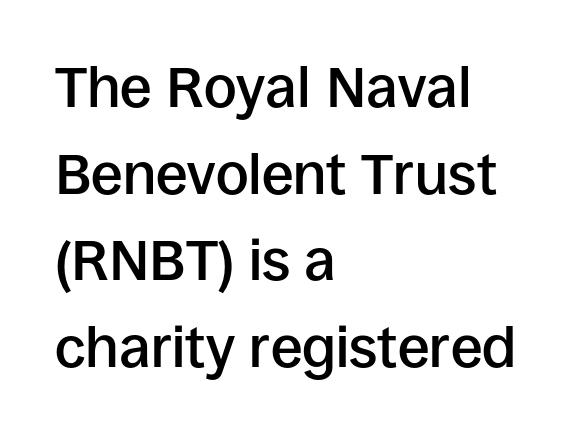
{"serif": "no", "italic": "no", "bold": "semi", "weight": "semibold", "width": "normal", "stroke_contrast": "low", "x_height": "large", "monospaced": "no", "underline": "no", "align": "left", "line_spacing": "normal", "line_spacing_ratio": 1.52, "letter_spacing": "normal", "letter_spacing_em": 0.0, "glyph_px": 57}
